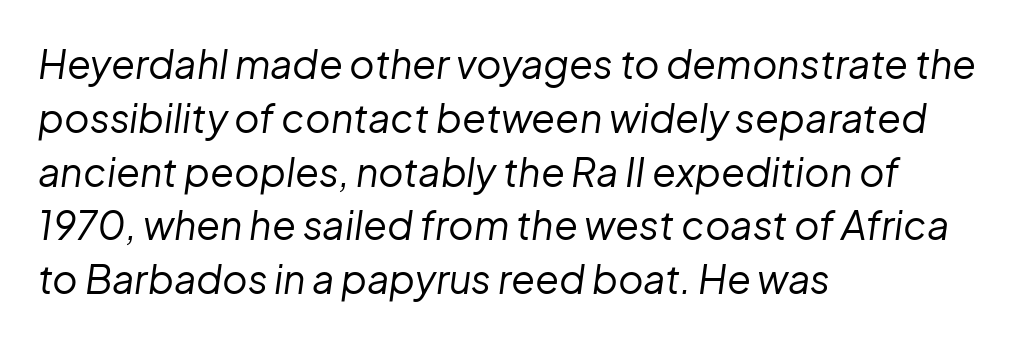
The image shows 39 px regular-weight type, italic (leaning right); set left-aligned, normal line spacing (1.38x), normal letter spacing, not underlined; low stroke contrast and a medium x-height.
